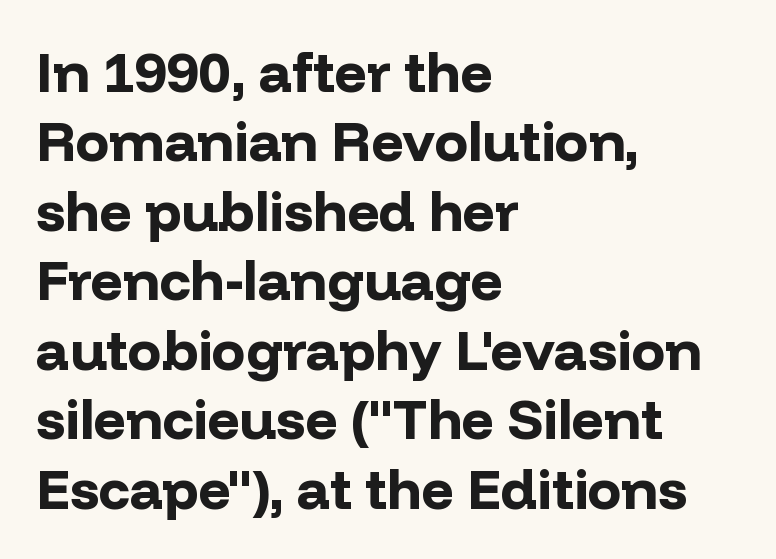
Q: Is the text bold? A: Yes.
Q: Is the text italic (slanted)? A: No, it is upright.
Q: Is the typeface a serif or a sans-serif typeface? A: Sans-serif.
Q: Is the text underlined? A: No.
Q: How is the paragraph aligned? A: Left-aligned.
Q: Is the spacing between letters normal or unusually wide? A: Normal.
Q: Width (condensed, normal, or wide)? A: Normal.
Q: Stroke contrast? A: Low.
Q: x-height? A: Medium.
Q: Monospaced? A: No.
